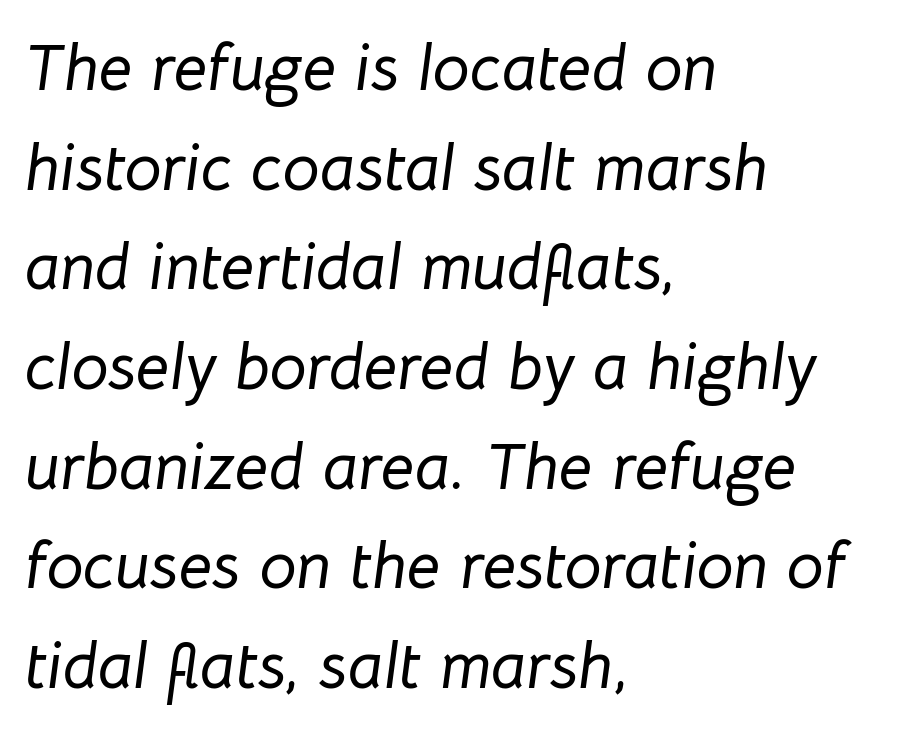
The image shows 66 px text type, italic (leaning right); set left-aligned, normal line spacing (1.51x), normal letter spacing, not underlined; low stroke contrast and a medium x-height.
